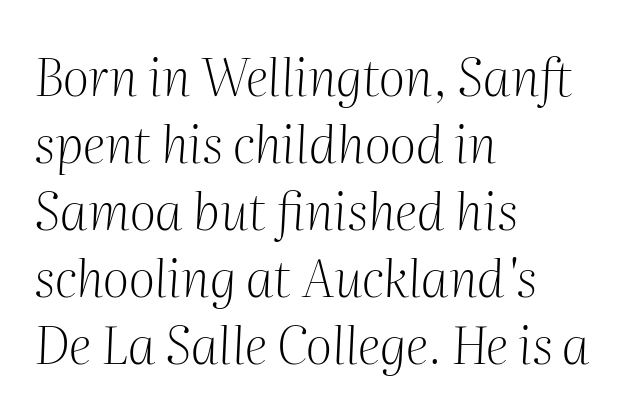
{"serif": "yes", "italic": "yes", "lean": "right", "slant_degrees": 2, "bold": "no", "weight": "light", "width": "normal", "stroke_contrast": "medium", "x_height": "medium", "monospaced": "no", "underline": "no", "align": "left", "line_spacing": "normal", "line_spacing_ratio": 1.29, "letter_spacing": "normal", "letter_spacing_em": 0.0, "glyph_px": 52}
